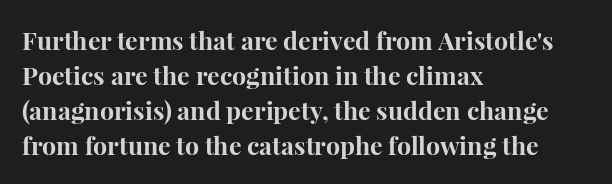
Nope, not italic — everything's standing straight. Regular leading. Teacher's note: observe the even left margin — that is flush-left alignment. The space beneath each line is pristine and unruled. Glyph-to-glyph distance matches everyday printed text.
